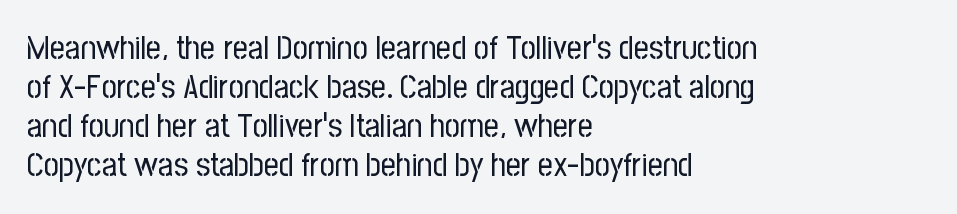
The image shows 33 px regular-weight, condensed sans-serif type, upright; set left-aligned, line spacing 1.18x, normal letter spacing, not underlined; low stroke contrast and a medium x-height.
